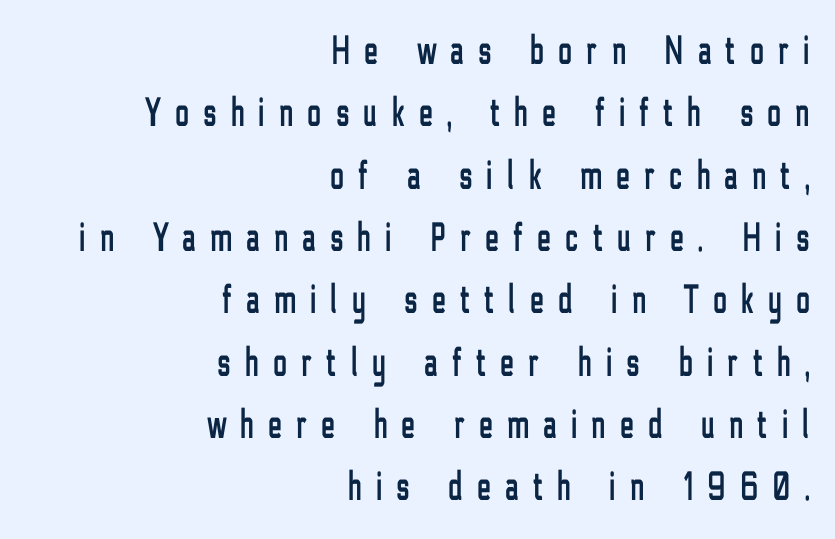
The image shows 41 px condensed sans-serif type, upright; set right-aligned, normal line spacing (1.52x), unusually wide letter spacing (+0.36 em), not underlined; low stroke contrast and a medium x-height.
